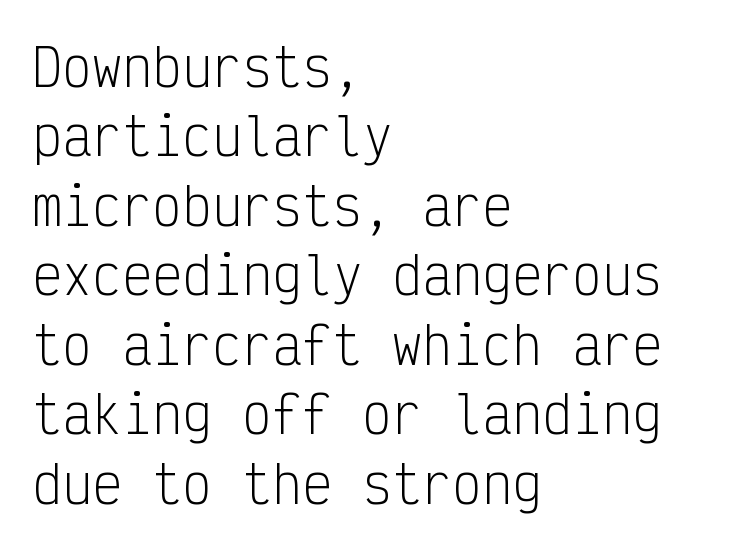
The image shows 50 px light, condensed sans-serif type, upright, monospaced; set left-aligned, normal line spacing (1.39x), normal letter spacing, not underlined; low stroke contrast and a medium x-height.
